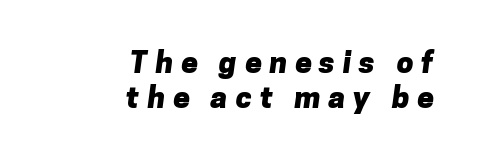
Q: Is the text bold? A: Yes.
Q: Is the typeface a serif or a sans-serif typeface? A: Sans-serif.
Q: Is the text underlined? A: No.
Q: How is the paragraph aligned? A: Right-aligned.
Q: Is the spacing between letters normal or unusually wide? A: Unusually wide.
Q: Width (condensed, normal, or wide)? A: Normal.
Q: Stroke contrast? A: Low.
Q: x-height? A: Medium.
Q: Monospaced? A: No.
